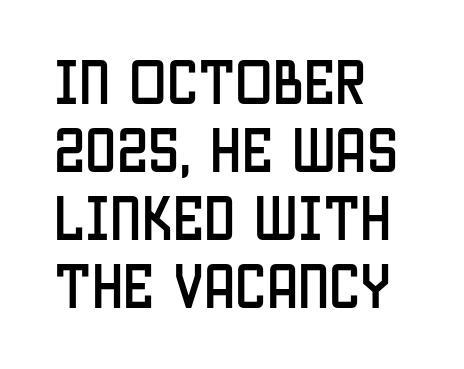
Honestly, the letter spacing is just normal — you wouldn't notice it. Font category for this specimen: sans-serif. Normally led — the rows are evenly, conventionally spaced. Decoration check: the copy has no underline.
